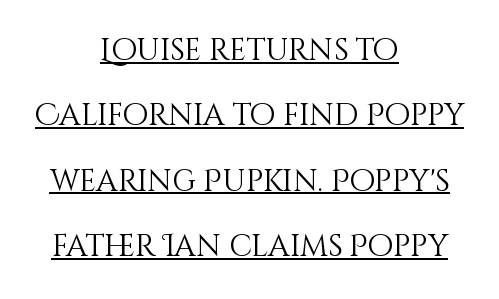
The image shows 30 px light type, upright; set centered, loose line spacing (2.18x), normal letter spacing, underlined; medium stroke contrast and a large x-height.
